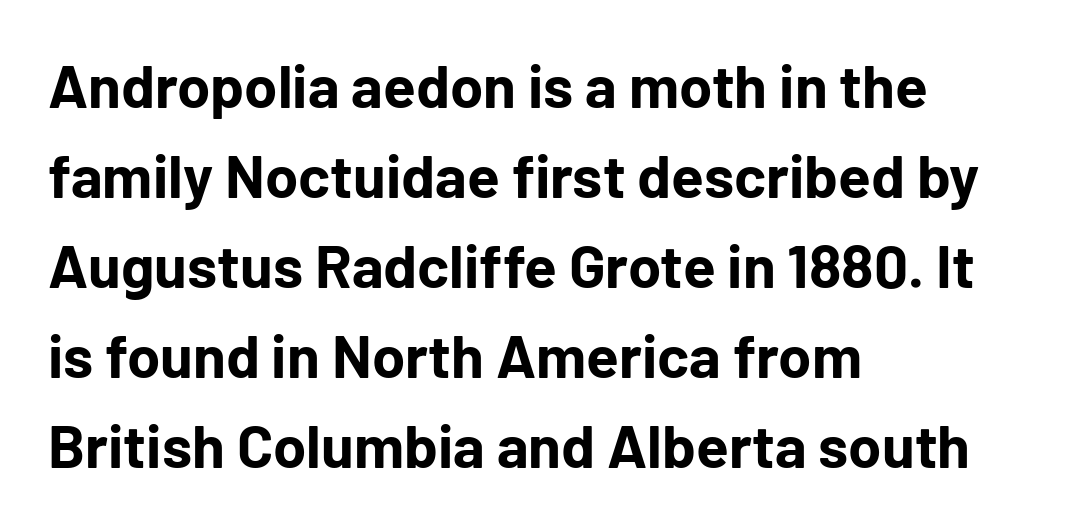
Q: Is the text bold? A: Yes.
Q: Is the text italic (slanted)? A: No, it is upright.
Q: Is the typeface a serif or a sans-serif typeface? A: Sans-serif.
Q: Is the text underlined? A: No.
Q: How is the paragraph aligned? A: Left-aligned.
Q: Is the spacing between letters normal or unusually wide? A: Normal.
Q: Is the spacing between lines tight, normal or loose? A: Normal.
Q: Width (condensed, normal, or wide)? A: Normal.
Q: Stroke contrast? A: Low.
Q: x-height? A: Medium.
Q: Monospaced? A: No.
